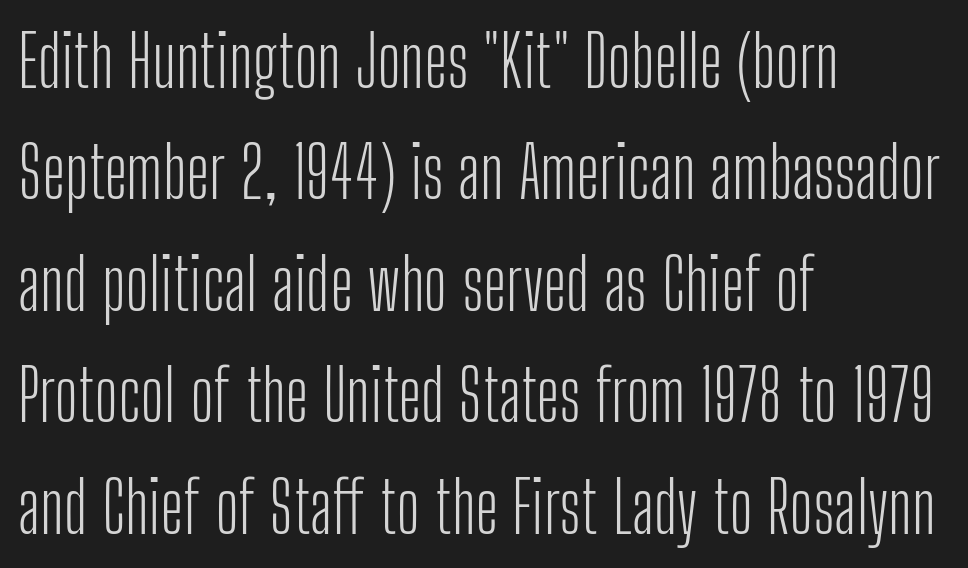
{"serif": "no", "italic": "no", "bold": "no", "weight": "light", "width": "condensed", "stroke_contrast": "low", "x_height": "medium", "monospaced": "no", "underline": "no", "align": "left", "line_spacing": "normal", "line_spacing_ratio": 1.57, "letter_spacing": "normal", "letter_spacing_em": 0.0, "glyph_px": 71}
